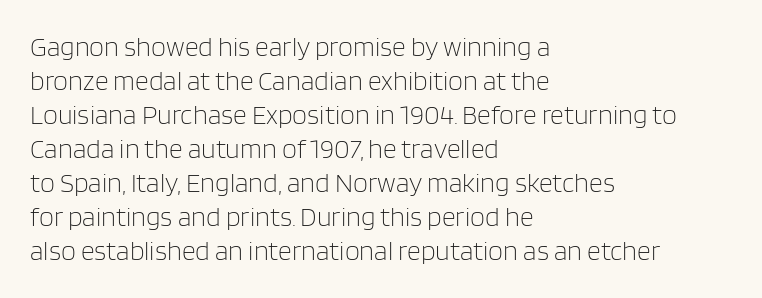
Vertically, the passage feels balanced, rows spaced as you'd expect. The strip under each line holds only bare page. Weight: in the light-to-regular range. Glyph-to-glyph distance matches everyday printed text.
